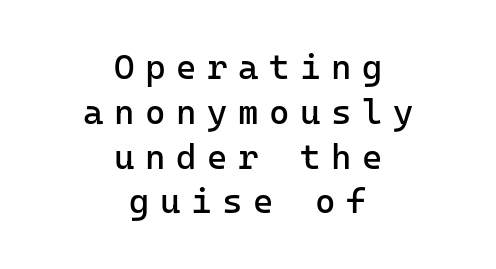
Q: Is the text bold? A: No.
Q: Is the text italic (slanted)? A: No, it is upright.
Q: Is the typeface a serif or a sans-serif typeface? A: Sans-serif.
Q: Is the text underlined? A: No.
Q: How is the paragraph aligned? A: Centered.
Q: Is the spacing between letters normal or unusually wide? A: Unusually wide.
Q: Is the spacing between lines tight, normal or loose? A: Normal.
Q: Width (condensed, normal, or wide)? A: Normal.
Q: Stroke contrast? A: Low.
Q: x-height? A: Medium.
